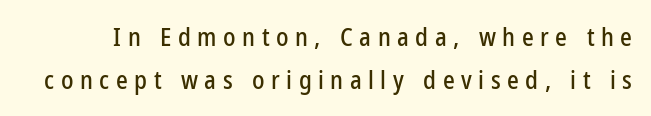
{"italic": "no", "underline": "no", "line_spacing_ratio": 1.72, "letter_spacing": "wide", "letter_spacing_em": 0.26, "glyph_px": 25}
